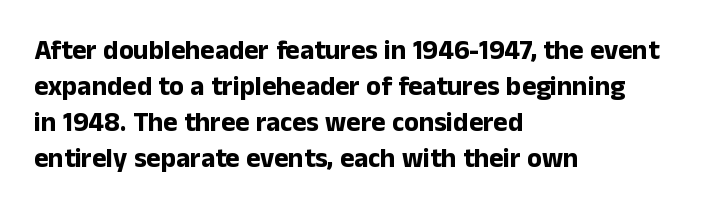
Is there much room between lines? A standard amount, neither cramped nor airy. This rendering features lettering with no underline. The typography opts for an upright posture over an oblique one. Standard letterfit; no display-style spreading of the glyphs. Line starts are locked; line ends wander. Heavy-handed strokes throughout: this text is bold.
